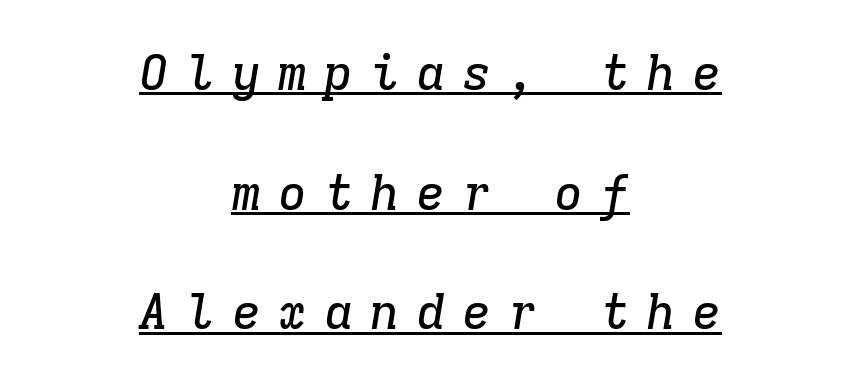
If you folded the block vertically in half, each line would mirror itself in length. Examine the stroke ends and you'll spot serifs. Do the characters align in a grid? Yes, the font is monospaced. Is the letter spacing exaggerated? Yes — the characters are pushed far apart. An italicized treatment has been applied to the whole sample.
